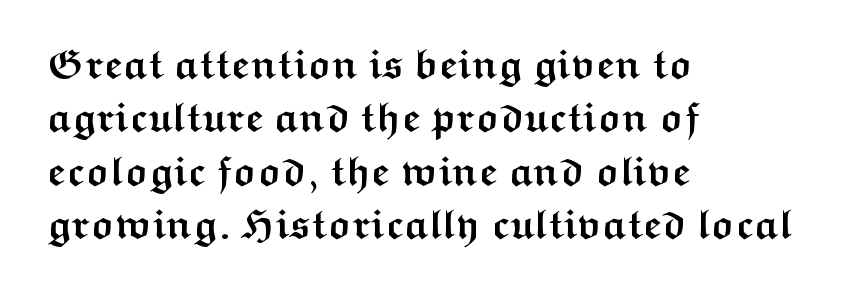
The image shows 41 px semibold, wide sans-serif type, upright; set left-aligned, normal line spacing (1.3x), normal letter spacing, not underlined; medium stroke contrast and a medium x-height.
